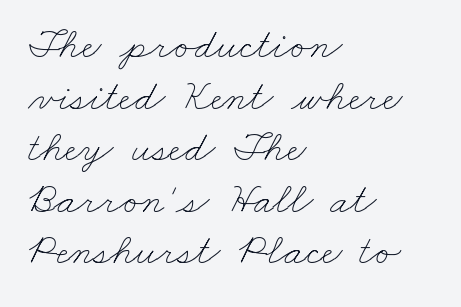
The image shows 43 px thin, wide type; set left-aligned, line spacing 1.2x, normal letter spacing, not underlined; low stroke contrast and a small x-height.
